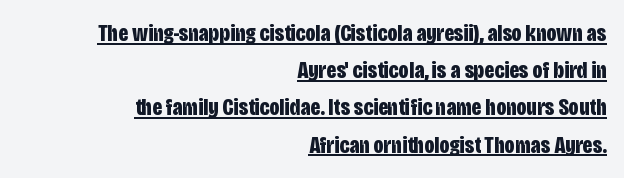
Q: Is the text bold? A: Yes.
Q: Is the text italic (slanted)? A: No, it is upright.
Q: Is the text underlined? A: Yes.
Q: How is the paragraph aligned? A: Right-aligned.
Q: Is the spacing between letters normal or unusually wide? A: Normal.
Q: Is the spacing between lines tight, normal or loose? A: Normal.
